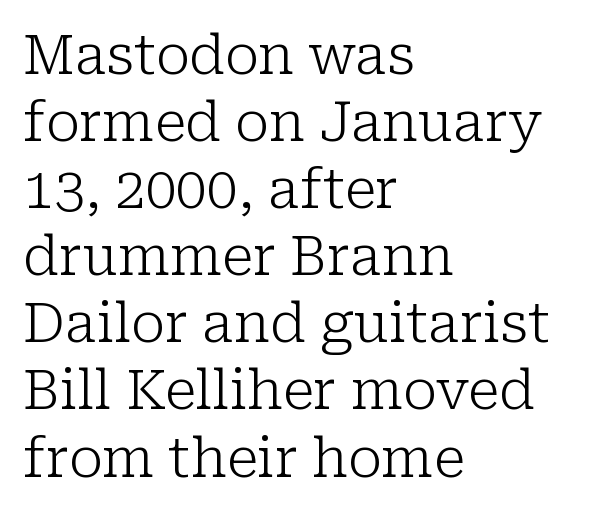
Q: Is the text bold? A: No.
Q: Is the text italic (slanted)? A: No, it is upright.
Q: Is the typeface a serif or a sans-serif typeface? A: Serif.
Q: Is the text underlined? A: No.
Q: How is the paragraph aligned? A: Left-aligned.
Q: Is the spacing between letters normal or unusually wide? A: Normal.
Q: Width (condensed, normal, or wide)? A: Normal.
Q: Stroke contrast? A: Low.
Q: x-height? A: Medium.
Q: Monospaced? A: No.
